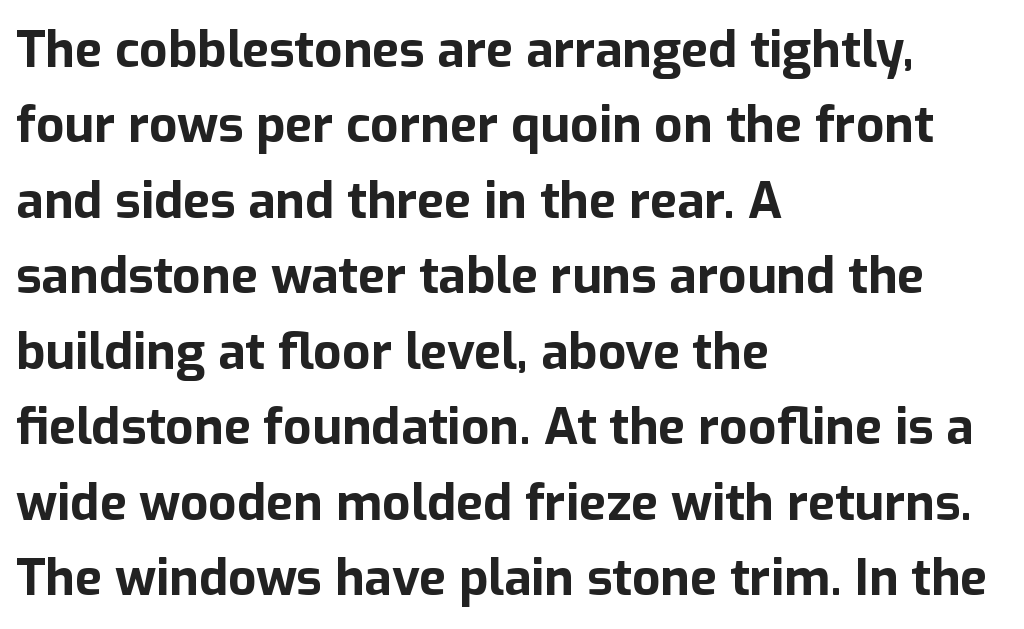
Q: Is the text bold? A: Yes.
Q: Is the text italic (slanted)? A: No, it is upright.
Q: Is the typeface a serif or a sans-serif typeface? A: Sans-serif.
Q: Is the text underlined? A: No.
Q: How is the paragraph aligned? A: Left-aligned.
Q: Is the spacing between letters normal or unusually wide? A: Normal.
Q: Is the spacing between lines tight, normal or loose? A: Normal.
Q: Width (condensed, normal, or wide)? A: Normal.
Q: Stroke contrast? A: Low.
Q: x-height? A: Medium.
Q: Monospaced? A: No.
